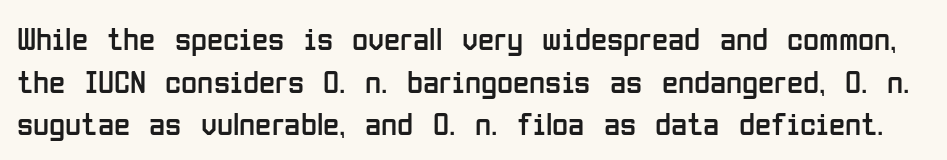
Q: Is the text bold? A: No.
Q: Is the text italic (slanted)? A: No, it is upright.
Q: Is the typeface a serif or a sans-serif typeface? A: Sans-serif.
Q: Is the text underlined? A: No.
Q: Is the spacing between letters normal or unusually wide? A: Normal.
Q: Is the spacing between lines tight, normal or loose? A: Normal.
Q: Width (condensed, normal, or wide)? A: Condensed.
Q: Stroke contrast? A: Low.
Q: x-height? A: Medium.
Q: Monospaced? A: No.
